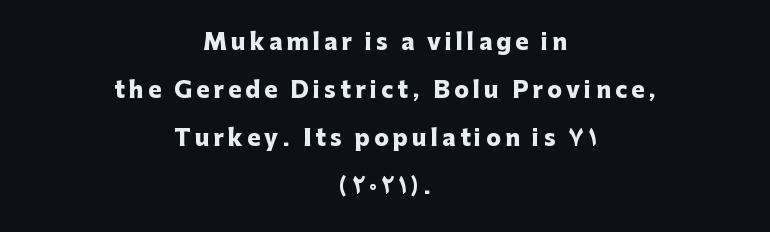
The image shows 22 px bold type, upright; set centered, loose line spacing (2.18x), not underlined.
